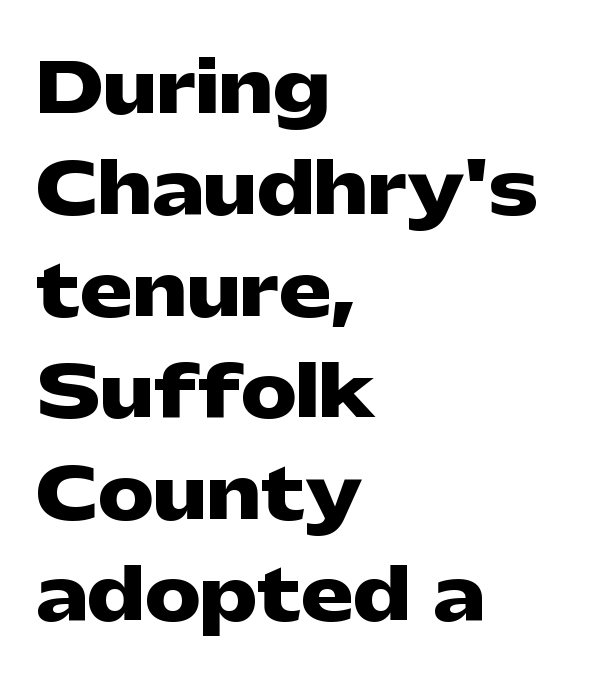
{"serif": "no", "italic": "no", "bold": "yes", "weight": "heavy", "width": "wide", "stroke_contrast": "low", "x_height": "medium", "monospaced": "no", "underline": "no", "align": "left", "line_spacing": "normal", "line_spacing_ratio": 1.45, "letter_spacing": "normal", "letter_spacing_em": 0.0, "glyph_px": 70}
